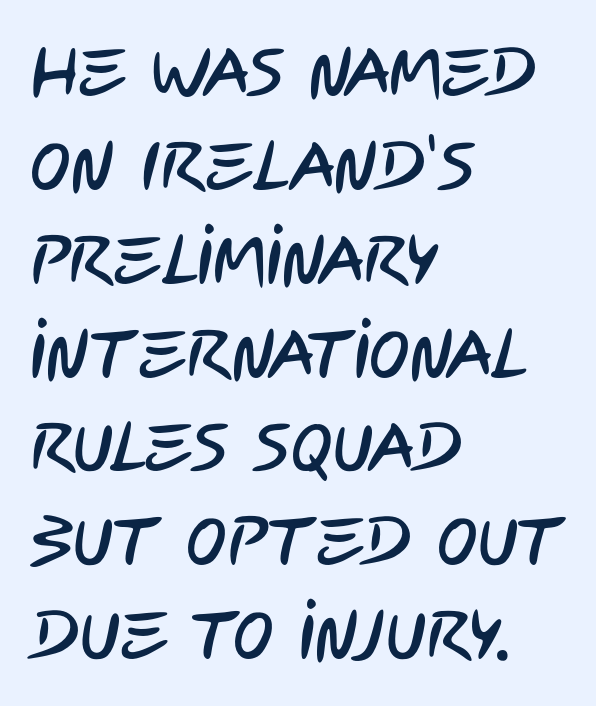
Q: Is the typeface a serif or a sans-serif typeface? A: Sans-serif.
Q: Is the text underlined? A: No.
Q: How is the paragraph aligned? A: Left-aligned.
Q: Is the spacing between letters normal or unusually wide? A: Normal.
Q: Is the spacing between lines tight, normal or loose? A: Normal.
Q: Width (condensed, normal, or wide)? A: Condensed.
Q: Stroke contrast? A: Low.
Q: x-height? A: Large.
Q: Monospaced? A: No.
